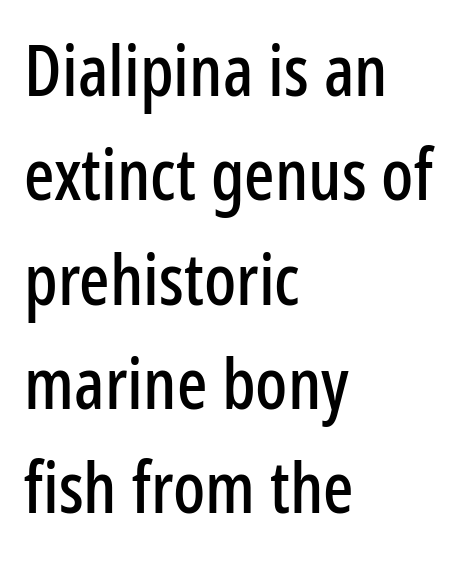
The image shows 71 px condensed sans-serif type, upright; set left-aligned, normal line spacing (1.47x), normal letter spacing, not underlined; low stroke contrast and a medium x-height.
